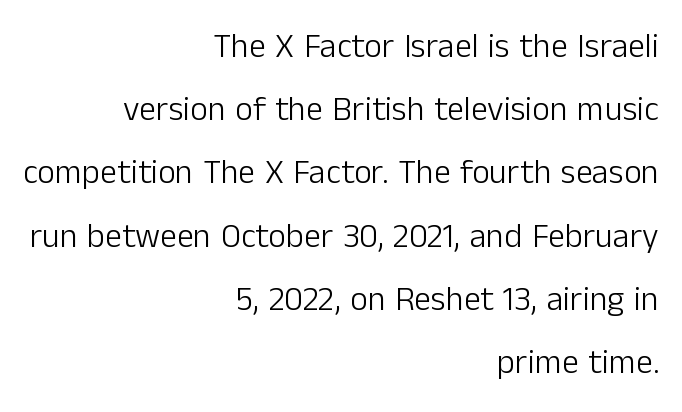
Q: Is the text bold? A: No.
Q: Is the text italic (slanted)? A: No, it is upright.
Q: Is the typeface a serif or a sans-serif typeface? A: Sans-serif.
Q: Is the text underlined? A: No.
Q: How is the paragraph aligned? A: Right-aligned.
Q: Is the spacing between letters normal or unusually wide? A: Normal.
Q: Width (condensed, normal, or wide)? A: Normal.
Q: Stroke contrast? A: Low.
Q: x-height? A: Medium.
Q: Monospaced? A: No.
